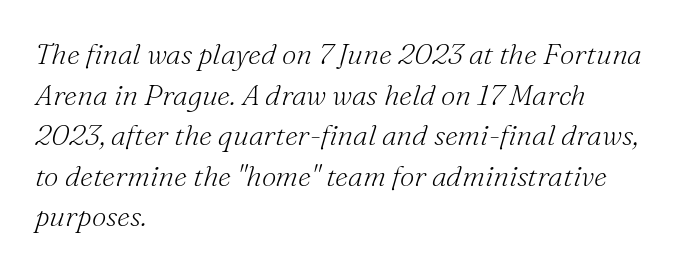
{"serif": "yes", "italic": "yes", "lean": "right", "slant_degrees": 16, "bold": "no", "weight": "light", "width": "normal", "stroke_contrast": "medium", "x_height": "small", "monospaced": "no", "underline": "no", "align": "left", "line_spacing": "normal", "line_spacing_ratio": 1.4, "letter_spacing": "normal", "letter_spacing_em": 0.0, "glyph_px": 29}
